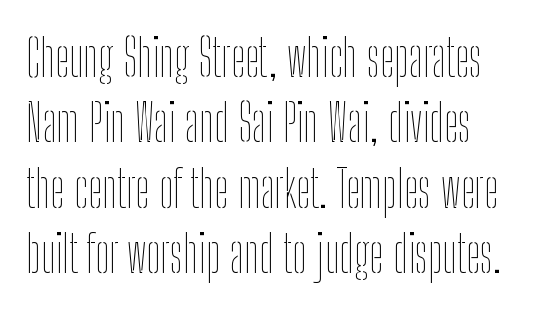
The image shows 51 px thin, condensed type, upright; set left-aligned, normal line spacing (1.28x), normal letter spacing, not underlined; low stroke contrast and a medium x-height.
